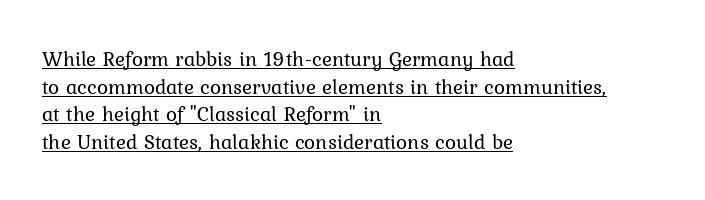
The image shows 21 px text type, upright; set left-aligned, normal line spacing (1.31x), normal letter spacing, underlined.
